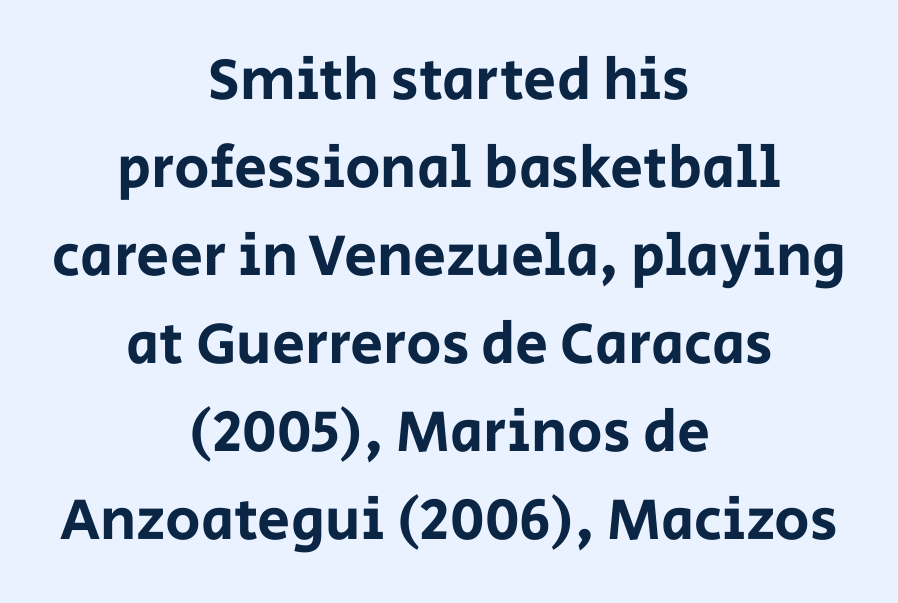
The paragraph has two soft edges and a firm central axis. What kind of face is this? One without serifs — a sans. This rendering features lettering with no underline. The line texture is even and compact thanks to regular tracking. Each letter keeps its own natural width here, so spacing adapts to shape.
